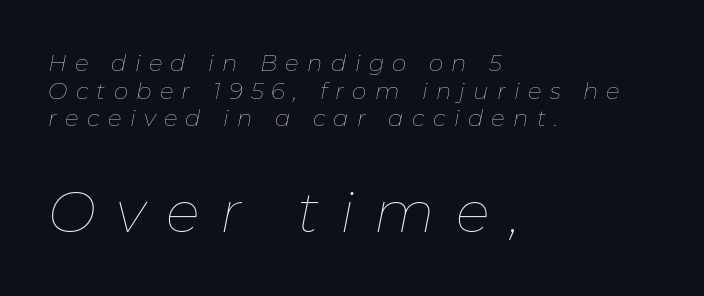
Q: Is the text bold? A: No.
Q: Is the text italic (slanted)? A: Yes, it leans right by about 11 degrees.
Q: Is the text underlined? A: No.
Q: How is the paragraph aligned? A: Left-aligned.
Q: Is the spacing between letters normal or unusually wide? A: Unusually wide.
Q: Which block of text is set in a larger size, the first (top) or the second (bottom)? A: The second (bottom) one.
Q: Width (condensed, normal, or wide)? A: Normal.
Q: Stroke contrast? A: Low.
Q: x-height? A: Medium.
Q: Monospaced? A: No.
